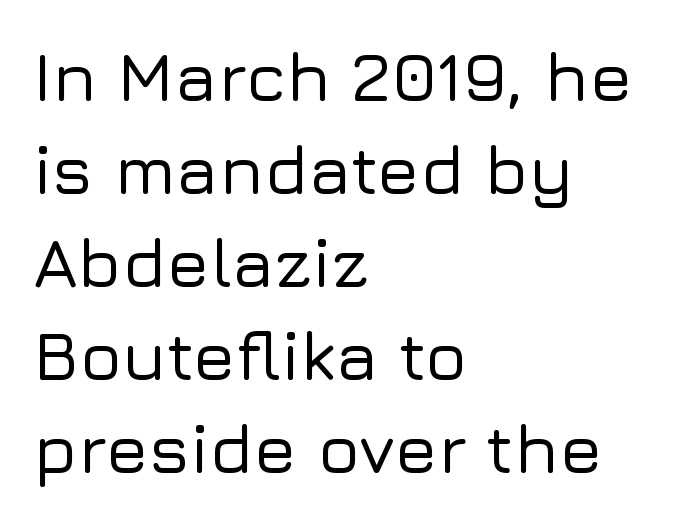
There is no visible air inserted between adjacent glyphs. Notice how the stems are strictly vertical — no italics here. A classic flush-left, rag-right setting is used for this passage. Compared with typical paragraphs, the rows here are spaced about the same. Spacing verdict: proportional, widths tailored to each character.
